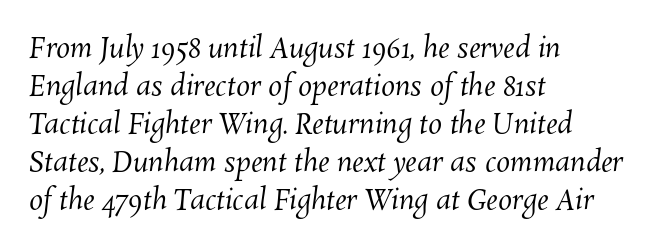
The image shows 28 px regular-weight type; set left-aligned, normal line spacing (1.36x), normal letter spacing, not underlined; medium stroke contrast and a medium x-height.
